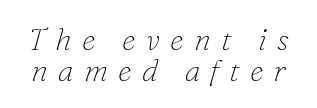
{"serif": "yes", "italic": "yes", "lean": "right", "slant_degrees": 16, "bold": "no", "weight": "thin", "width": "normal", "stroke_contrast": "low", "x_height": "small", "monospaced": "no", "underline": "no", "line_spacing": "tight", "line_spacing_ratio": 0.99, "letter_spacing": "wide", "letter_spacing_em": 0.33, "glyph_px": 31}
